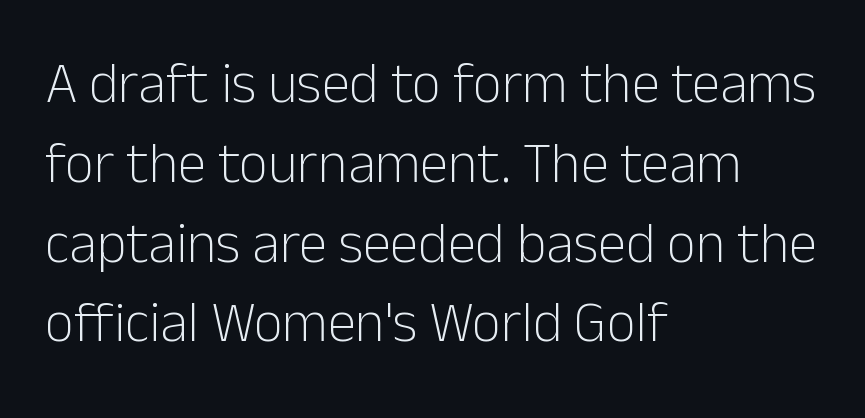
A quiet, ordinary-to-light weight characterises the typeface. The vertical gap from one line to the next is medium. The ragged edge is on the right, which tells us the setting is flush left. Here the glyphs are tracked normally, forming tight word shapes.
